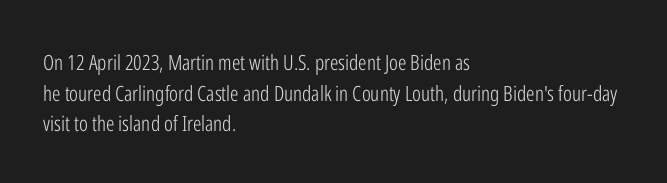
{"italic": "no", "bold": "no", "underline": "no", "align": "left", "line_spacing": "normal", "line_spacing_ratio": 1.46, "letter_spacing": "normal", "letter_spacing_em": 0.0, "glyph_px": 21}
